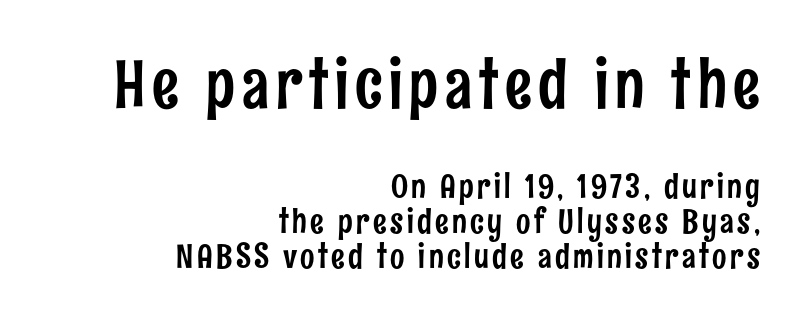
{"serif": "no", "italic": "no", "width": "condensed", "stroke_contrast": "low", "x_height": "medium", "monospaced": "no", "underline": "no", "align": "right", "line_spacing": "tight", "line_spacing_ratio": 1.03, "larger_block": "first", "size_ratio": 1.97, "glyph_px": 67}
